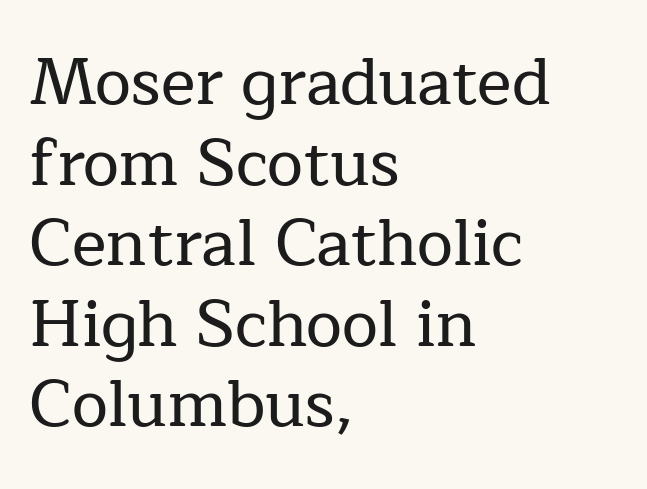
Note the varied advance widths — an 'i' is clearly narrower than an 'm'. Compared with a centered layout, this one pins lines to the left instead. A typesetter would mark this as roman, not italic. Only glyphs here, with clear space below each row.
